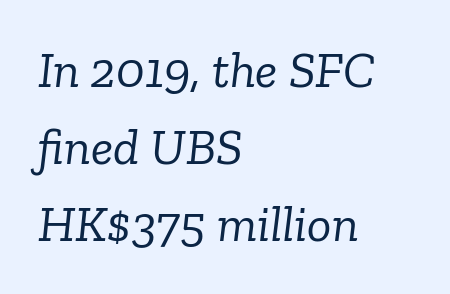
The image shows 51 px light serif type, italic (leaning right); set left-aligned, normal line spacing (1.51x), normal letter spacing, not underlined; low stroke contrast and a medium x-height.
